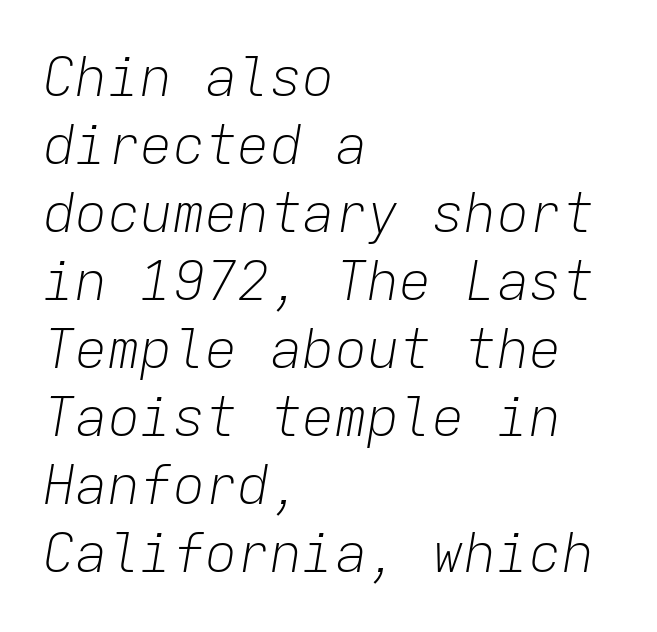
Monospaced: the letters line up in strict vertical columns. Italic? Definitely — the glyphs are oblique. A typesetter would call this leading conventional body-copy spacing. The ragged edge is on the right, which tells us the setting is flush left.
